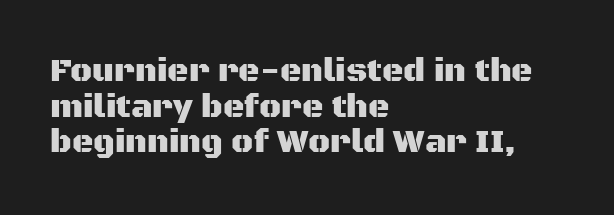
The image shows 33 px sans-serif type, upright; set left-aligned, tight line spacing (1.08x), normal letter spacing, not underlined; medium stroke contrast and a large x-height.
